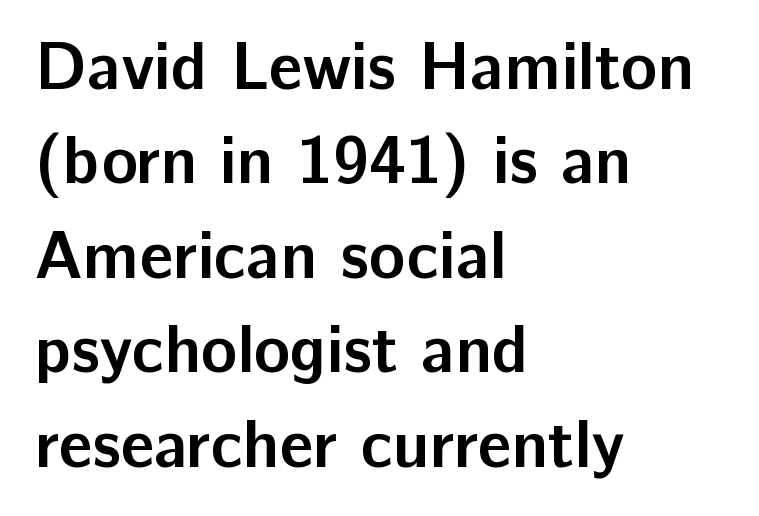
The image shows 67 px semibold sans-serif type, upright; set left-aligned, normal line spacing (1.41x), normal letter spacing, not underlined; low stroke contrast and a medium x-height.
